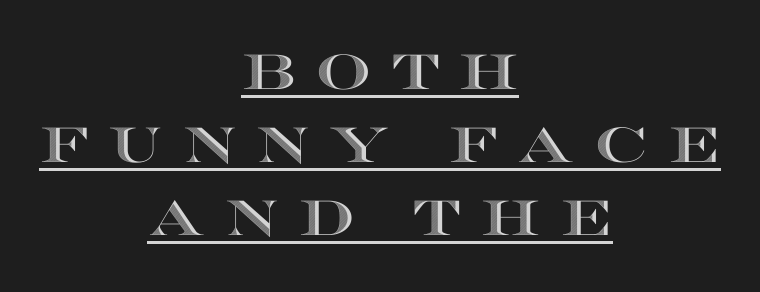
The image shows 49 px wide type, upright; set centered, normal line spacing (1.49x), unusually wide letter spacing (+0.42 em), underlined; a large x-height.
